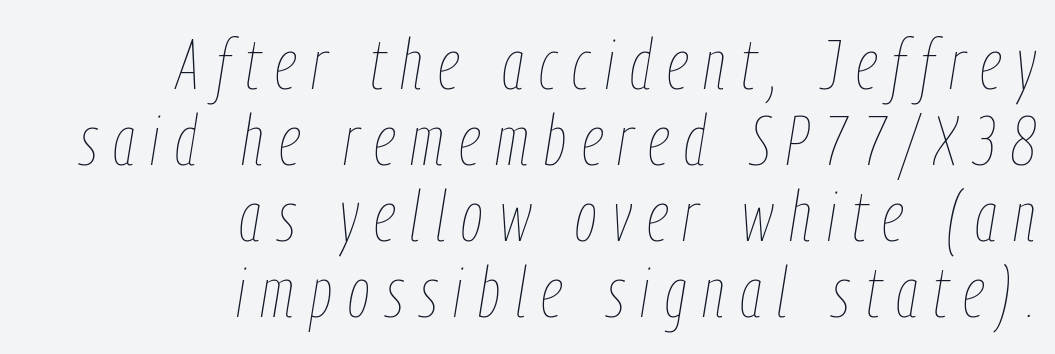
Q: Is the text bold? A: No.
Q: Is the text italic (slanted)? A: Yes, it leans right by about 9 degrees.
Q: Is the text underlined? A: No.
Q: How is the paragraph aligned? A: Right-aligned.
Q: Is the spacing between letters normal or unusually wide? A: Unusually wide.
Q: Is the spacing between lines tight, normal or loose? A: Tight.
Q: Width (condensed, normal, or wide)? A: Condensed.
Q: Stroke contrast? A: Low.
Q: x-height? A: Medium.
Q: Monospaced? A: No.
